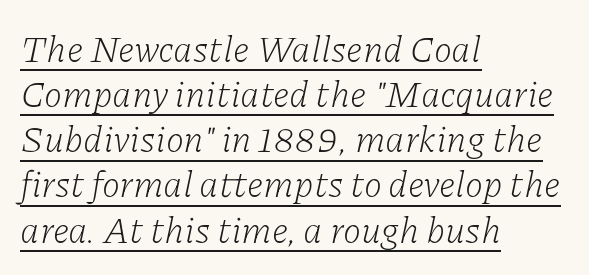
The image shows 37 px light serif type, italic (leaning right); set left-aligned, line spacing 1.22x, normal letter spacing, underlined; low stroke contrast and a medium x-height.
